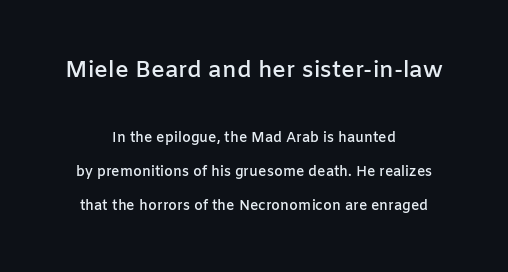
The image shows 23 px text type, upright; set centered, loose line spacing (2.43x), normal letter spacing, not underlined; the first (top) block is 1.64x larger.
